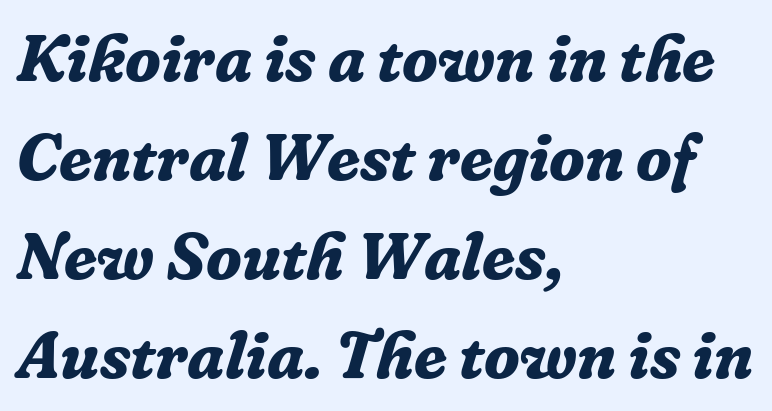
Q: Is the text bold? A: Yes.
Q: Is the text italic (slanted)? A: Yes, it leans right by about 16 degrees.
Q: Is the typeface a serif or a sans-serif typeface? A: Serif.
Q: Is the text underlined? A: No.
Q: How is the paragraph aligned? A: Left-aligned.
Q: Is the spacing between letters normal or unusually wide? A: Normal.
Q: Is the spacing between lines tight, normal or loose? A: Normal.
Q: Width (condensed, normal, or wide)? A: Normal.
Q: Stroke contrast? A: Low.
Q: x-height? A: Medium.
Q: Monospaced? A: No.
